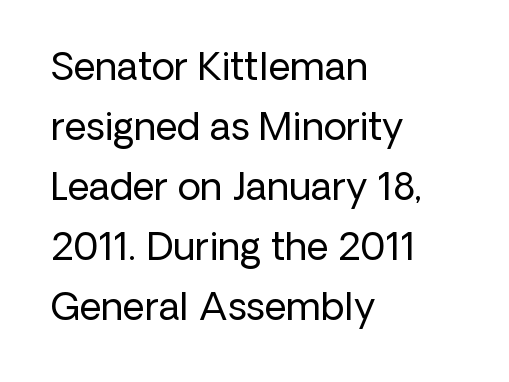
The image shows 38 px regular-weight sans-serif type, upright; set left-aligned, normal line spacing (1.58x), normal letter spacing, not underlined; low stroke contrast and a medium x-height.
